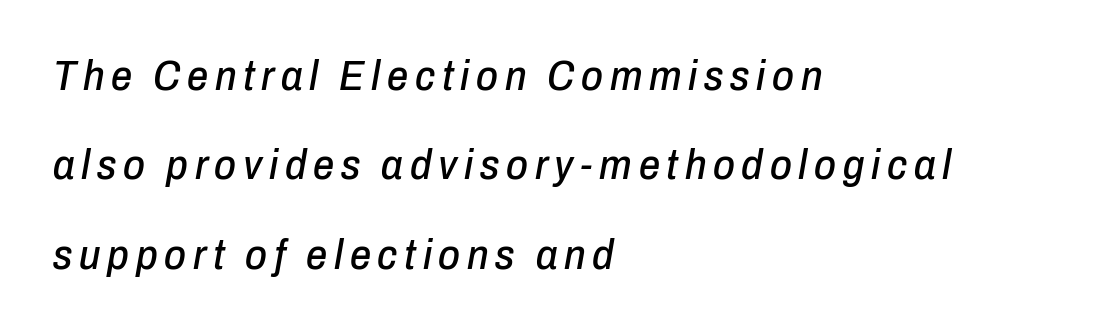
{"italic": "yes", "lean": "right", "slant_degrees": 10, "width": "condensed", "stroke_contrast": "low", "x_height": "medium", "monospaced": "no", "underline": "no", "align": "left", "line_spacing": "loose", "line_spacing_ratio": 2.13, "glyph_px": 42}
